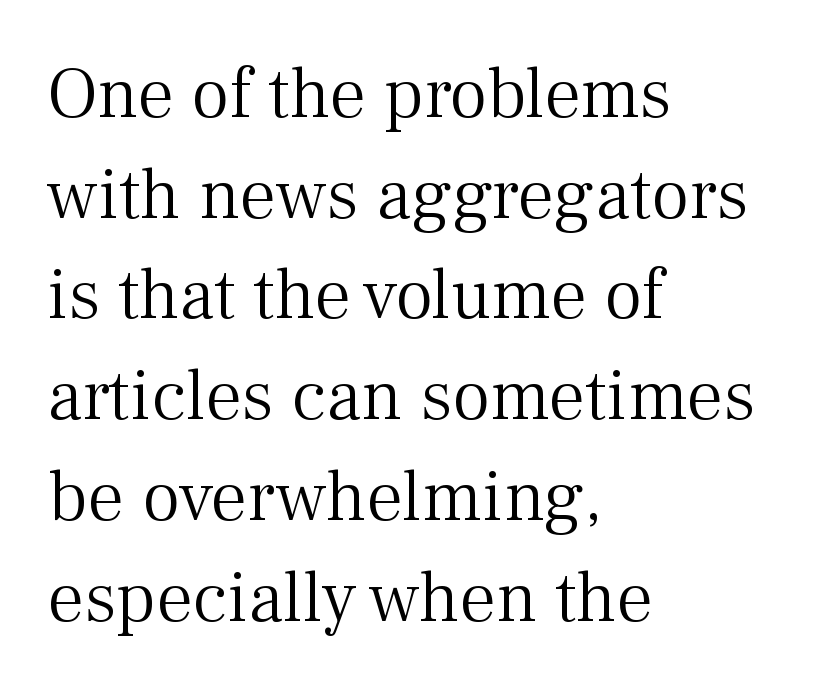
{"serif": "yes", "italic": "no", "bold": "no", "weight": "light", "width": "normal", "stroke_contrast": "medium", "x_height": "medium", "monospaced": "no", "underline": "no", "align": "left", "line_spacing": "normal", "line_spacing_ratio": 1.38, "letter_spacing": "normal", "letter_spacing_em": 0.0, "glyph_px": 73}
